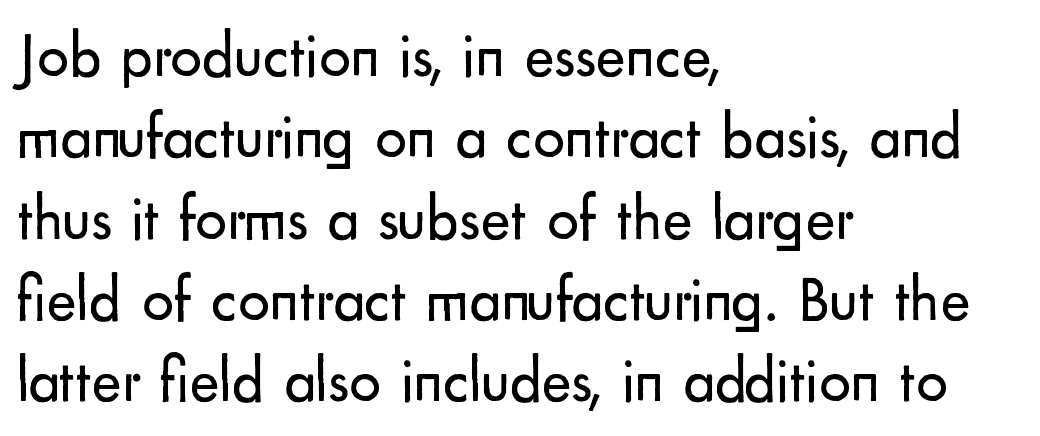
Stroke terminals: plain, sans-serif. Letters have the restrained weight of plain body copy at most. Where is the straight margin? On the left. A typesetter would call this proportional, since set widths differ per character.
